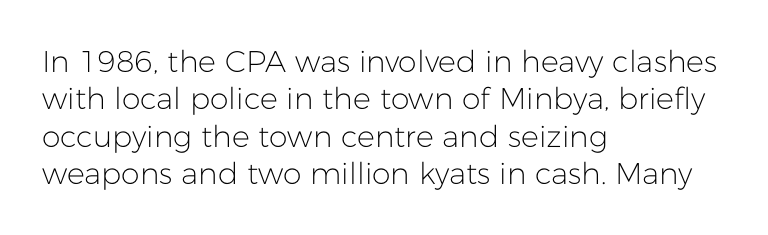
{"serif": "no", "italic": "no", "bold": "no", "weight": "light", "width": "normal", "stroke_contrast": "low", "x_height": "medium", "monospaced": "no", "underline": "no", "align": "left", "line_spacing": "normal", "line_spacing_ratio": 1.25, "letter_spacing": "normal", "letter_spacing_em": 0.0, "glyph_px": 30}
